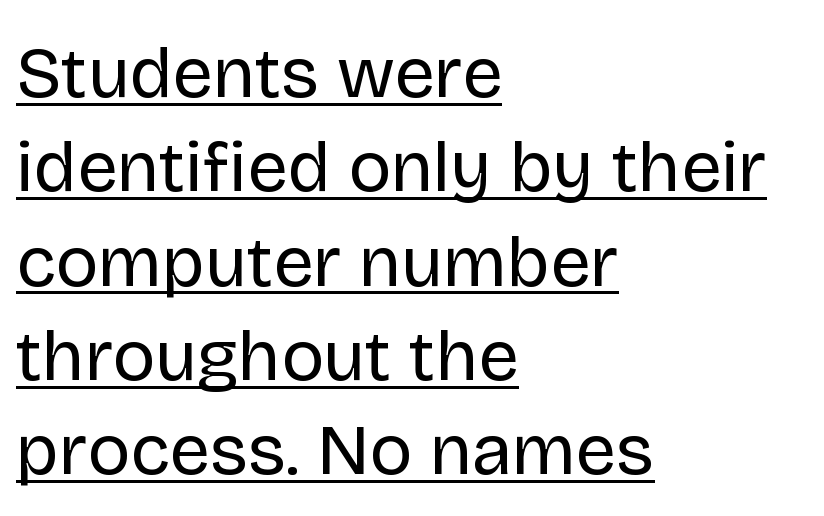
The image shows 72 px regular-weight sans-serif type, upright; set left-aligned, normal line spacing (1.31x), normal letter spacing, underlined; low stroke contrast and a large x-height.
